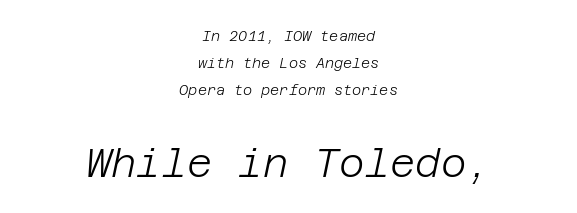
Q: Is the text bold? A: No.
Q: Is the text italic (slanted)? A: Yes, it leans right by about 12 degrees.
Q: Is the text underlined? A: No.
Q: How is the paragraph aligned? A: Centered.
Q: Is the spacing between letters normal or unusually wide? A: Normal.
Q: Is the spacing between lines tight, normal or loose? A: Loose.
Q: Which block of text is set in a larger size, the first (top) or the second (bottom)? A: The second (bottom) one.
Q: Width (condensed, normal, or wide)? A: Normal.
Q: Stroke contrast? A: Low.
Q: x-height? A: Large.
